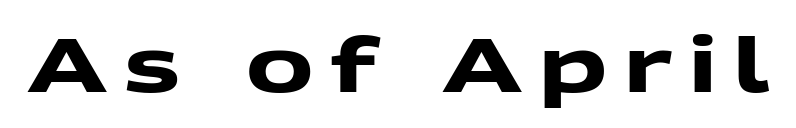
The image shows 75 px heavy, wide sans-serif type; set unusually wide letter spacing (+0.22 em), not underlined; medium stroke contrast and a medium x-height.
